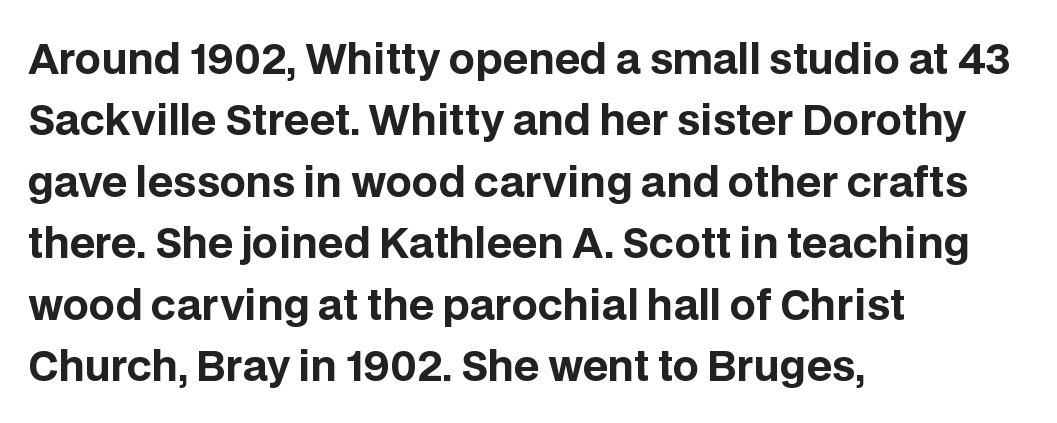
This is sans-serif lettering, the kind often seen on screens and signage. These lines are set flush left with a ragged right edge. The rendering uses a moderate line-height, typical for paragraphs. Caption: bold face, heavy strokes. Descender tails drop into unmarked territory.
